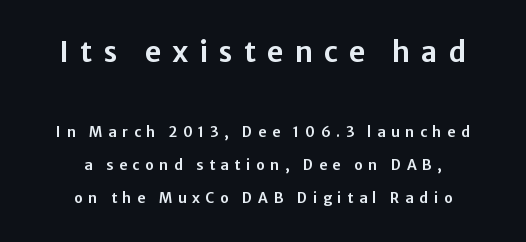
The image shows 28 px sans-serif type, upright; set centered, loose line spacing (2.37x), unusually wide letter spacing (+0.4 em), not underlined; the first (top) block is 2.0x larger; low stroke contrast and a medium x-height.
